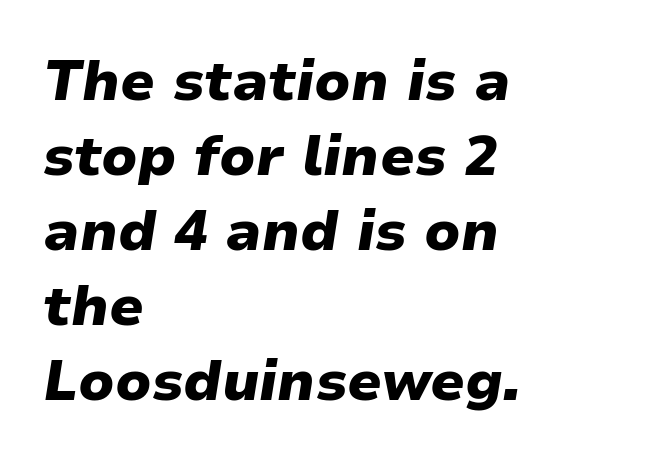
The image shows 56 px heavy type, italic (leaning right); set left-aligned, normal line spacing (1.34x), normal letter spacing, not underlined; low stroke contrast and a medium x-height.
